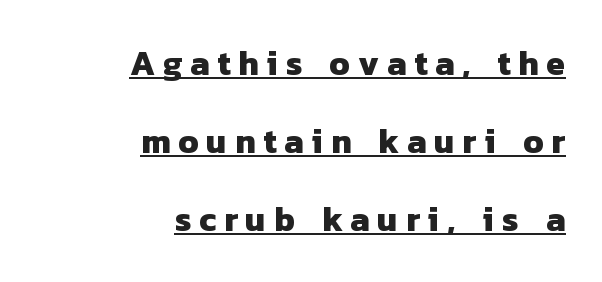
{"serif": "no", "bold": "yes", "weight": "heavy", "width": "normal", "stroke_contrast": "low", "x_height": "medium", "monospaced": "no", "underline": "yes", "align": "right", "line_spacing": "loose", "line_spacing_ratio": 2.29, "letter_spacing": "wide", "letter_spacing_em": 0.23, "glyph_px": 34}
